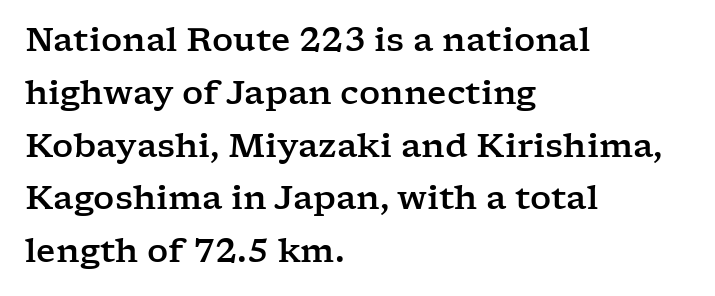
Spacing verdict: proportional, widths tailored to each character. Regarding serifs, this sample has them. Students, observe: this is what conventionally led text looks like. The text block is weighted toward the left margin, trailing off unevenly rightward. Rendered with straight, roman letterforms.
